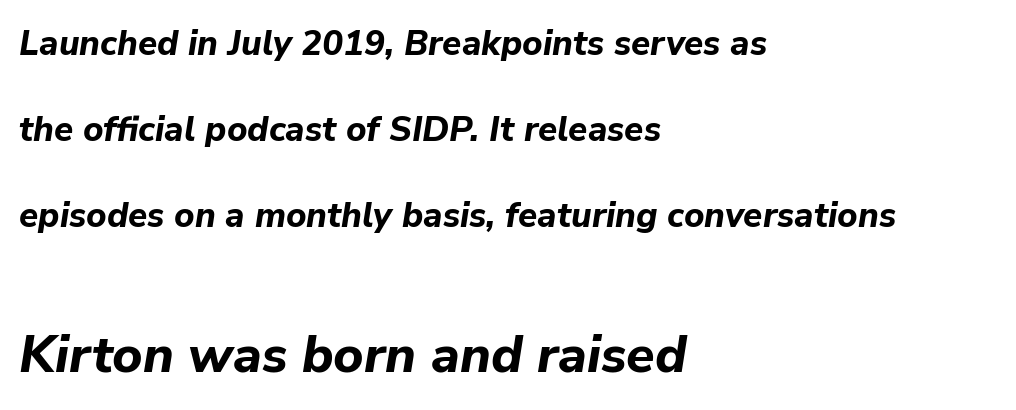
Q: Is the text bold? A: Yes.
Q: Is the text italic (slanted)? A: Yes, it leans right by about 9 degrees.
Q: Is the text underlined? A: No.
Q: How is the paragraph aligned? A: Left-aligned.
Q: Is the spacing between letters normal or unusually wide? A: Normal.
Q: Is the spacing between lines tight, normal or loose? A: Loose.
Q: Which block of text is set in a larger size, the first (top) or the second (bottom)? A: The second (bottom) one.
Q: Width (condensed, normal, or wide)? A: Normal.
Q: Stroke contrast? A: Low.
Q: x-height? A: Medium.
Q: Monospaced? A: No.
